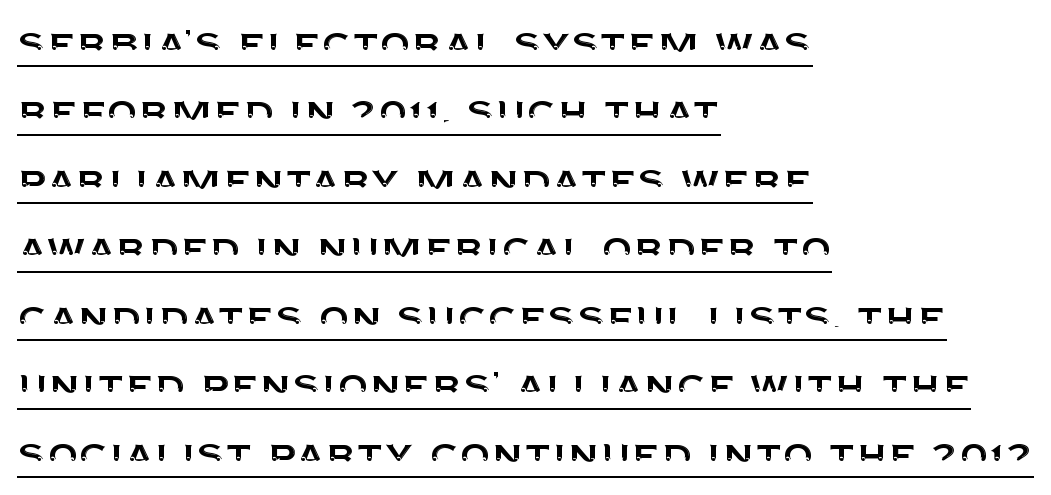
Q: Is the text italic (slanted)? A: No, it is upright.
Q: Is the typeface a serif or a sans-serif typeface? A: Sans-serif.
Q: Is the text underlined? A: Yes.
Q: How is the paragraph aligned? A: Left-aligned.
Q: Is the spacing between letters normal or unusually wide? A: Normal.
Q: Is the spacing between lines tight, normal or loose? A: Normal.
Q: Width (condensed, normal, or wide)? A: Normal.
Q: Stroke contrast? A: Medium.
Q: x-height? A: Large.
Q: Monospaced? A: No.
